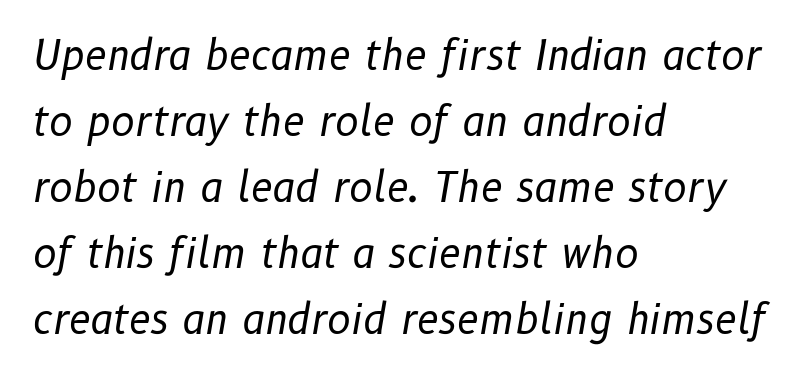
The image shows 40 px regular-weight type, italic (leaning right); set left-aligned, normal line spacing (1.65x), normal letter spacing, not underlined; low stroke contrast and a medium x-height.
